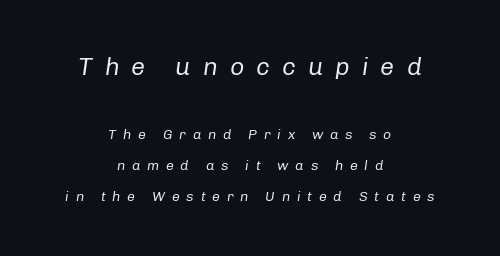
The image shows 25 px text type, italic (leaning right); set centered, loose line spacing (2.18x), unusually wide letter spacing (+0.48 em), not underlined; the first (top) block is 1.79x larger.
